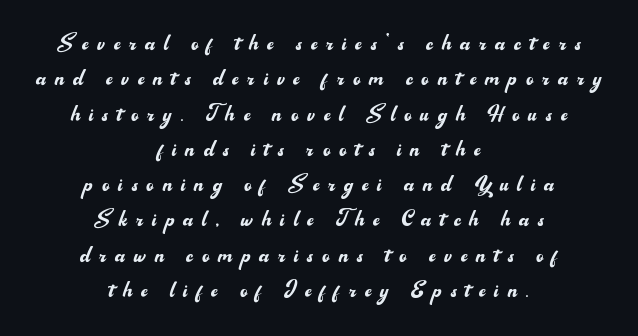
Q: Is the text bold? A: No.
Q: Is the text italic (slanted)? A: Yes.
Q: Is the typeface a serif or a sans-serif typeface? A: Sans-serif.
Q: Is the text underlined? A: No.
Q: How is the paragraph aligned? A: Centered.
Q: Is the spacing between letters normal or unusually wide? A: Unusually wide.
Q: Is the spacing between lines tight, normal or loose? A: Normal.
Q: Width (condensed, normal, or wide)? A: Normal.
Q: Stroke contrast? A: Medium.
Q: x-height? A: Small.
Q: Monospaced? A: No.
